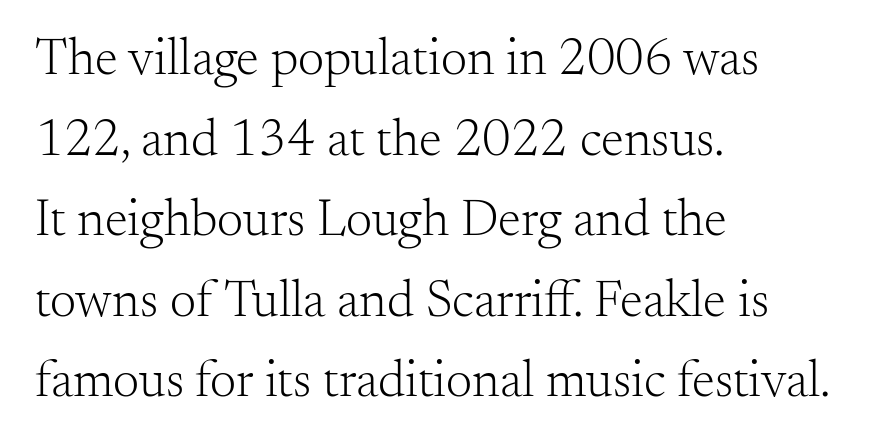
The image shows 52 px light serif type, upright; set left-aligned, normal line spacing (1.55x), normal letter spacing, not underlined; medium stroke contrast and a small x-height.
